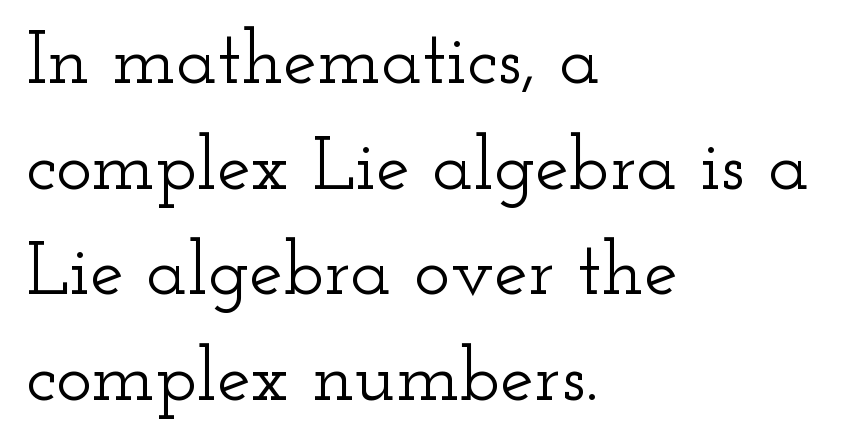
Normally led — the rows are evenly, conventionally spaced. Each letter keeps its own natural width here, so spacing adapts to shape. Compared with typical body copy, the letter spacing here is the same. The words here are not underlined. Each letter's strokes conclude with small projecting serifs.
